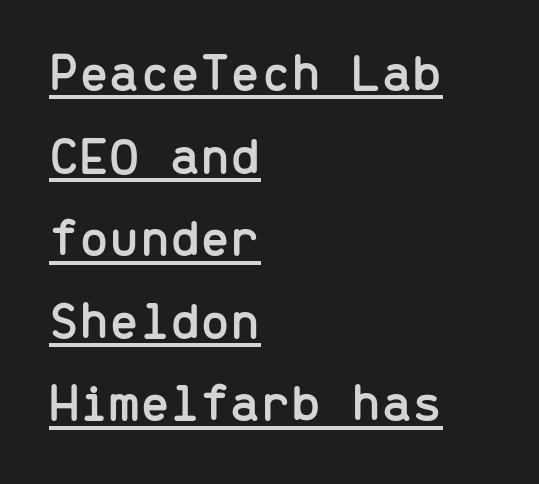
The image shows 54 px sans-serif type, upright, monospaced; set left-aligned, normal line spacing (1.53x), normal letter spacing, underlined; low stroke contrast and a medium x-height.
